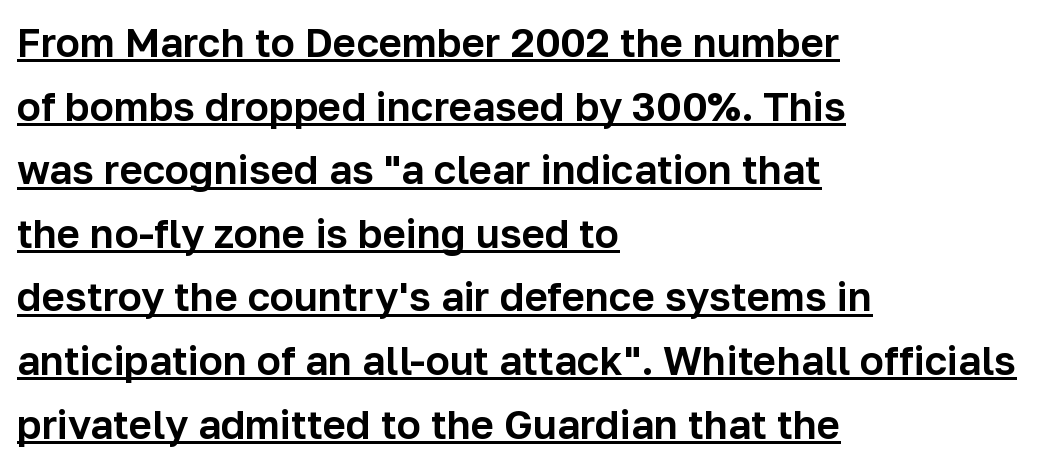
The image shows 40 px sans-serif type, upright; set left-aligned, normal line spacing (1.59x), normal letter spacing, underlined; low stroke contrast and a medium x-height.
